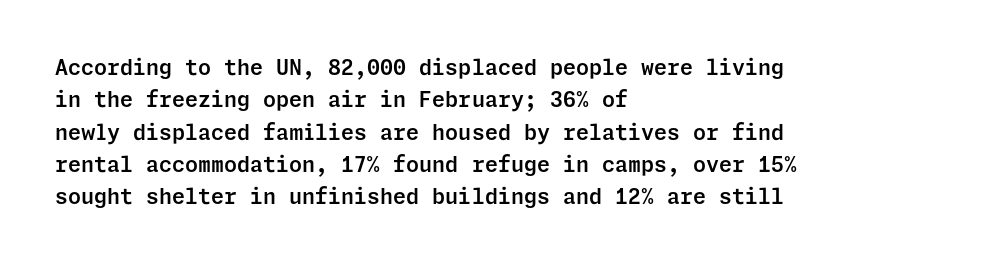
Glyph-to-glyph distance matches everyday printed text. Upright lettering throughout. Notice how descenders clear the ascenders below comfortably — that's standard leading. The strip under each line holds only bare page. Layout note: lines flush left.
